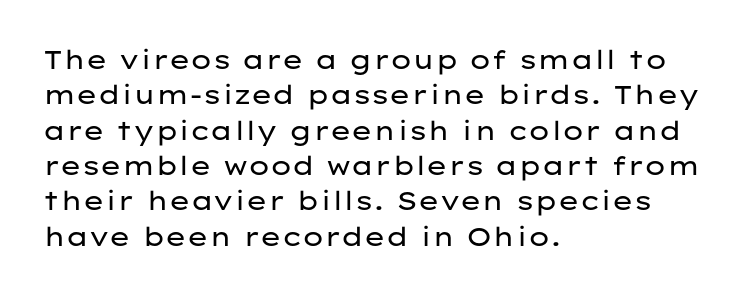
{"italic": "no", "bold": "no", "underline": "no", "align": "left", "line_spacing": "normal", "line_spacing_ratio": 1.36, "letter_spacing": "normal", "letter_spacing_em": 0.0, "glyph_px": 26}
